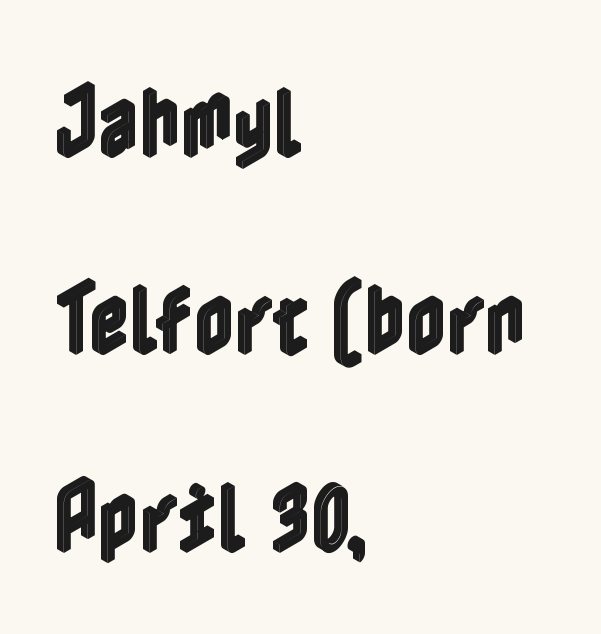
The image shows 79 px condensed type, upright; set left-aligned, loose line spacing (2.5x), normal letter spacing, not underlined; a medium x-height.
